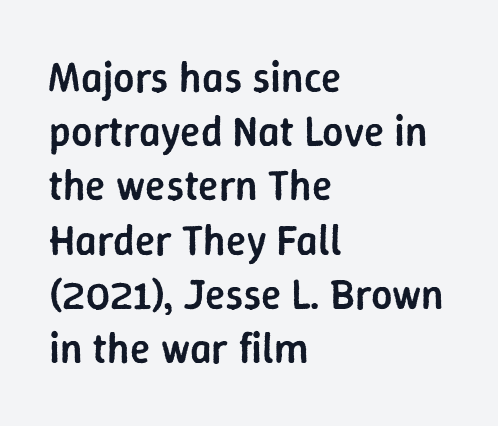
Q: Is the text bold? A: Semi-bold.
Q: Is the text italic (slanted)? A: No, it is upright.
Q: Is the typeface a serif or a sans-serif typeface? A: Sans-serif.
Q: Is the text underlined? A: No.
Q: How is the paragraph aligned? A: Left-aligned.
Q: Is the spacing between letters normal or unusually wide? A: Normal.
Q: Is the spacing between lines tight, normal or loose? A: Normal.
Q: Width (condensed, normal, or wide)? A: Normal.
Q: Stroke contrast? A: Low.
Q: x-height? A: Medium.
Q: Monospaced? A: No.
